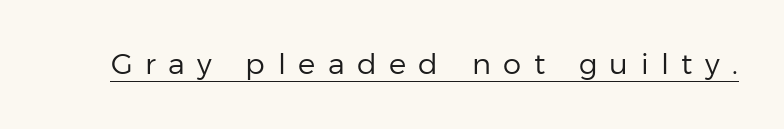
Q: Is the text bold? A: No.
Q: Is the text italic (slanted)? A: No, it is upright.
Q: Is the typeface a serif or a sans-serif typeface? A: Sans-serif.
Q: Is the text underlined? A: Yes.
Q: Is the spacing between letters normal or unusually wide? A: Unusually wide.
Q: Width (condensed, normal, or wide)? A: Normal.
Q: Stroke contrast? A: Low.
Q: x-height? A: Medium.
Q: Monospaced? A: No.
